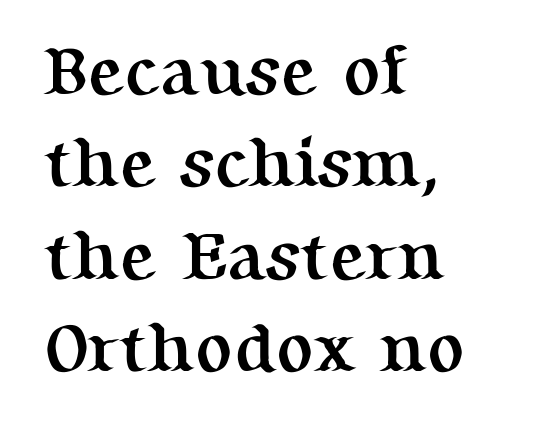
The rendering keeps characters at their native spacing. Note the varied advance widths — an 'i' is clearly narrower than an 'm'. Honestly, there is no underline to notice here at all. Each glyph is drawn with heavy, bold strokes.
